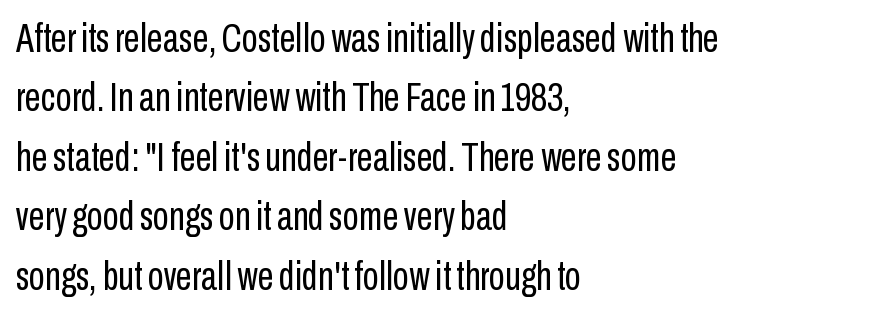
The glyphs are unaccompanied by any horizontal stroke below them. If you drew a line through each stem, it would be perfectly vertical. Is this a heavy cut? Hardly; it is regular or lighter. Where is the straight margin? On the left.
